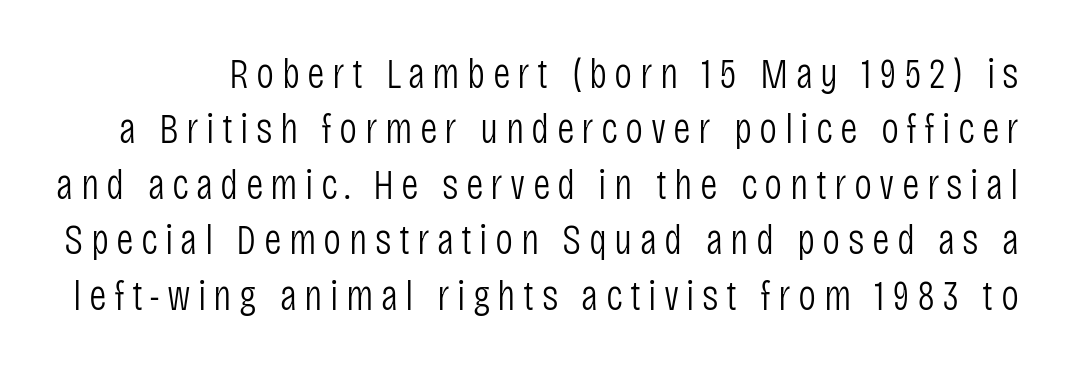
{"serif": "no", "italic": "no", "bold": "no", "weight": "light", "width": "condensed", "stroke_contrast": "low", "x_height": "large", "monospaced": "no", "underline": "no", "line_spacing": "normal", "line_spacing_ratio": 1.29, "glyph_px": 43}
